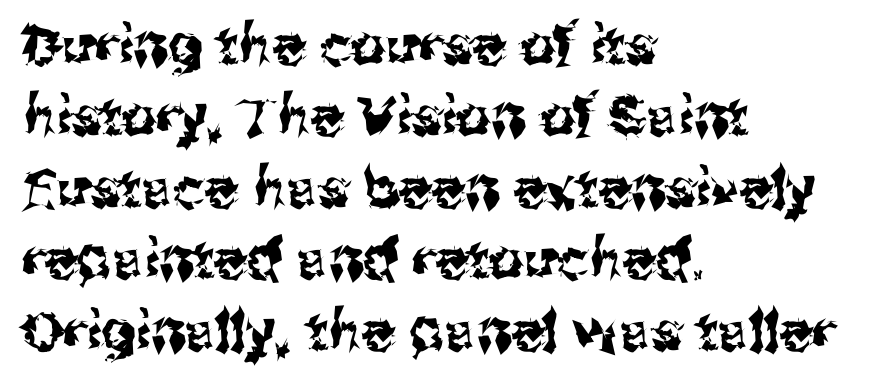
Q: Is the text italic (slanted)? A: No, it is upright.
Q: Is the typeface a serif or a sans-serif typeface? A: Sans-serif.
Q: Is the text underlined? A: No.
Q: How is the paragraph aligned? A: Left-aligned.
Q: Is the spacing between letters normal or unusually wide? A: Normal.
Q: Is the spacing between lines tight, normal or loose? A: Normal.
Q: Width (condensed, normal, or wide)? A: Normal.
Q: Stroke contrast? A: Medium.
Q: x-height? A: Medium.
Q: Monospaced? A: No.
